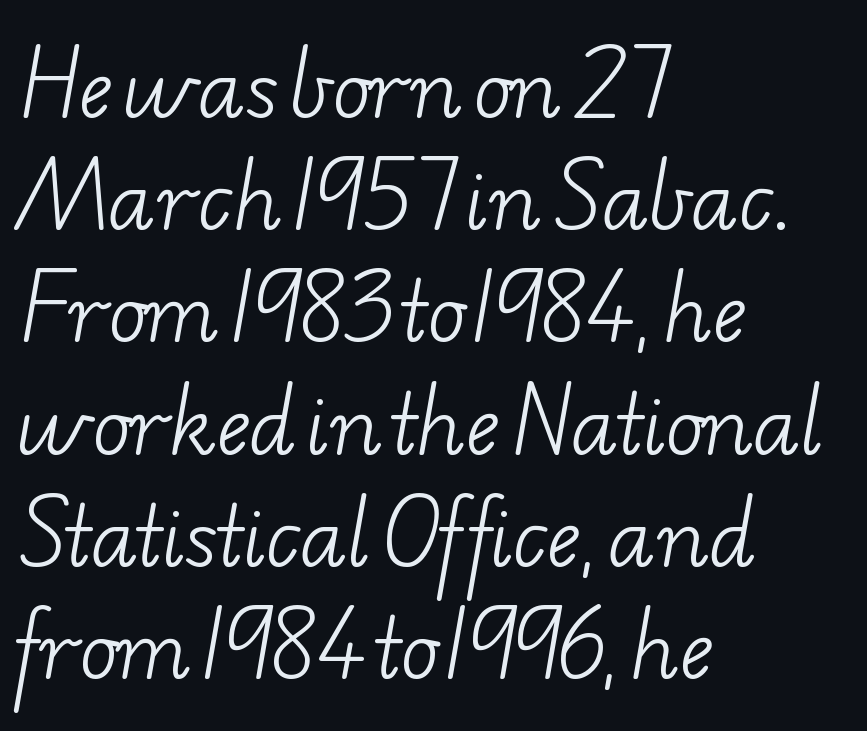
Q: Is the text bold? A: No.
Q: Is the typeface a serif or a sans-serif typeface? A: Serif.
Q: Is the text underlined? A: No.
Q: How is the paragraph aligned? A: Left-aligned.
Q: Is the spacing between letters normal or unusually wide? A: Normal.
Q: Is the spacing between lines tight, normal or loose? A: Normal.
Q: Width (condensed, normal, or wide)? A: Wide.
Q: Stroke contrast? A: Low.
Q: x-height? A: Small.
Q: Monospaced? A: No.
